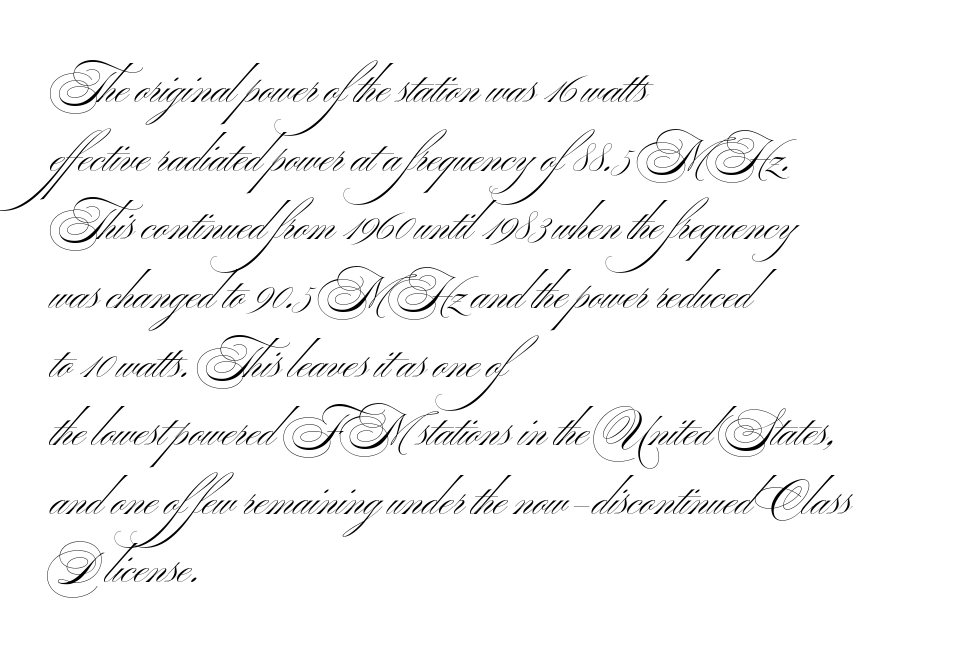
{"serif": "no", "bold": "no", "weight": "light", "width": "wide", "stroke_contrast": "medium", "x_height": "small", "monospaced": "no", "underline": "no", "align": "left", "line_spacing": "normal", "line_spacing_ratio": 1.56, "letter_spacing": "normal", "letter_spacing_em": 0.0, "glyph_px": 44}
